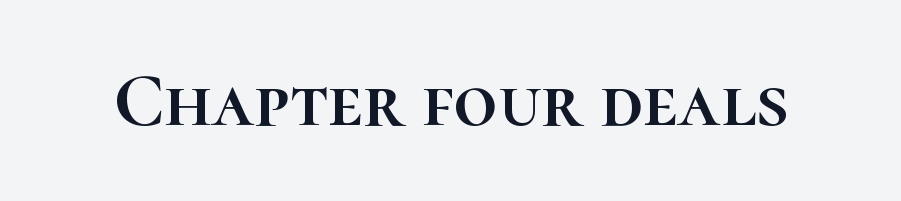
The image shows 76 px text type, upright; set normal letter spacing, not underlined; high stroke contrast and a medium x-height.
